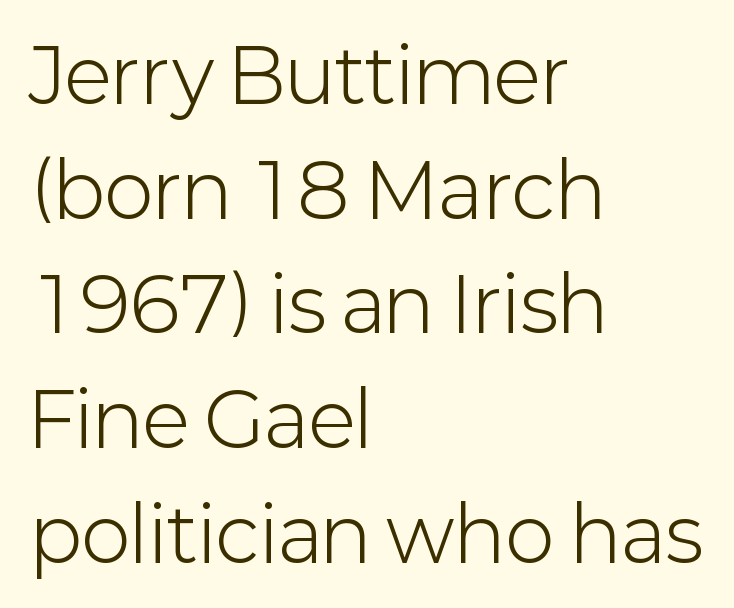
Q: Is the text bold? A: No.
Q: Is the text italic (slanted)? A: No, it is upright.
Q: Is the typeface a serif or a sans-serif typeface? A: Sans-serif.
Q: Is the text underlined? A: No.
Q: How is the paragraph aligned? A: Left-aligned.
Q: Is the spacing between letters normal or unusually wide? A: Normal.
Q: Is the spacing between lines tight, normal or loose? A: Normal.
Q: Width (condensed, normal, or wide)? A: Normal.
Q: Stroke contrast? A: Low.
Q: x-height? A: Medium.
Q: Monospaced? A: No.
